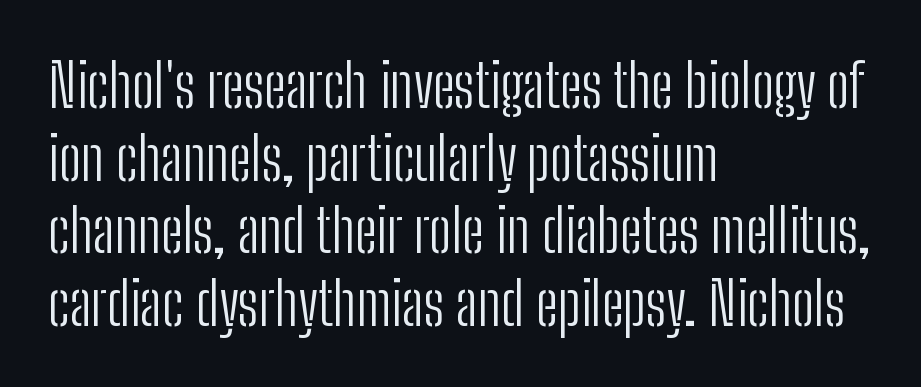
The type sits square on the baseline with zero lean. Think of a printed novel: that variable character pitch is what you see here. Left-aligned paragraph, ragged on the right. Letterform terminals end flat and unadorned throughout the passage. Is the stroke heavy? The answer is a plain regular-or-lighter.
